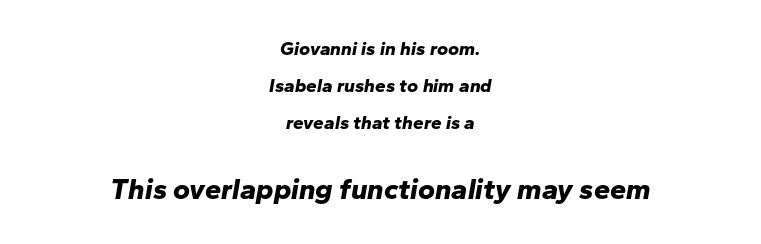
{"italic": "yes", "lean": "right", "slant_degrees": 10, "bold": "yes", "weight": "bold", "width": "normal", "stroke_contrast": "low", "x_height": "medium", "monospaced": "no", "underline": "no", "align": "center", "line_spacing": "loose", "line_spacing_ratio": 1.96, "letter_spacing": "normal", "letter_spacing_em": 0.0, "larger_block": "second", "size_ratio": 1.53, "glyph_px": 29}
